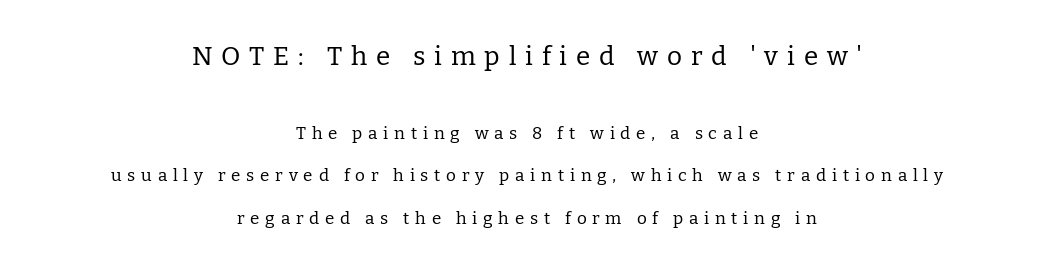
{"italic": "no", "bold": "no", "underline": "no", "align": "center", "line_spacing": "loose", "line_spacing_ratio": 2.48, "letter_spacing": "wide", "letter_spacing_em": 0.34, "larger_block": "first", "size_ratio": 1.53, "glyph_px": 26}
